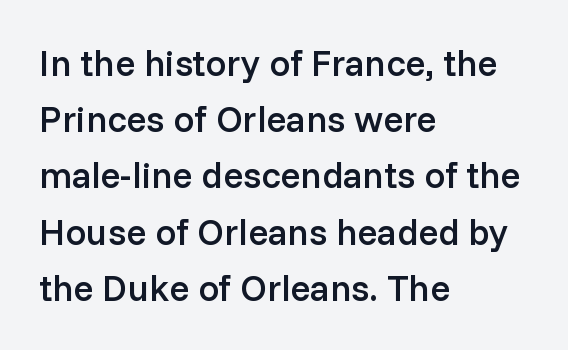
Note: no serifs on the glyphs. Vertically, the passage feels balanced, rows spaced as you'd expect. This rendering uses left alignment, leaving the right contour irregular. Does the weight exceed regular? Yes, but only to semibold.
